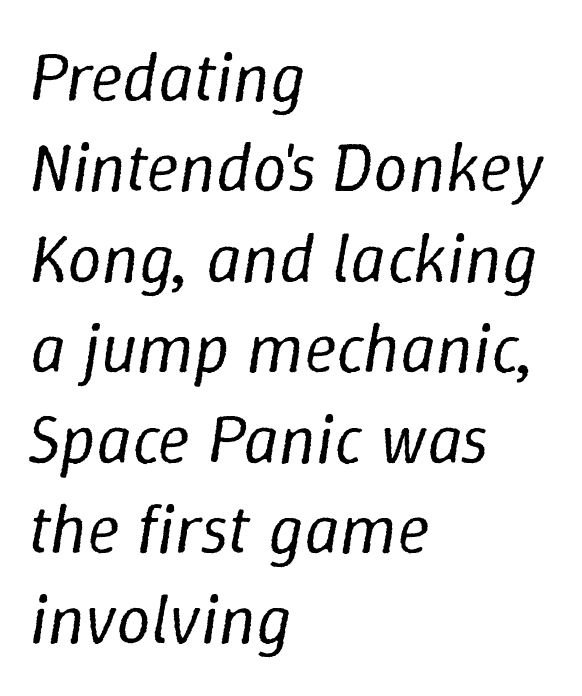
Q: Is the text bold? A: No.
Q: Is the text italic (slanted)? A: Yes, it leans right by about 9 degrees.
Q: Is the text underlined? A: No.
Q: How is the paragraph aligned? A: Left-aligned.
Q: Is the spacing between letters normal or unusually wide? A: Normal.
Q: Is the spacing between lines tight, normal or loose? A: Normal.
Q: Width (condensed, normal, or wide)? A: Normal.
Q: Stroke contrast? A: Low.
Q: x-height? A: Medium.
Q: Monospaced? A: No.
